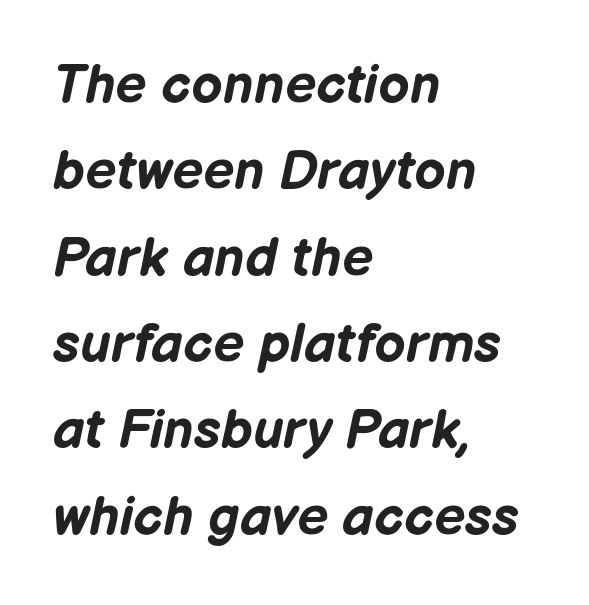
These lines keep a tight, regular rhythm from letter to letter. The typography opts for an oblique posture over an upright one. Here the designer chose a conventional face with non-uniform glyph widths. The rendering uses a moderate line-height, typical for paragraphs. The sample has been set heavy, in full bold.
